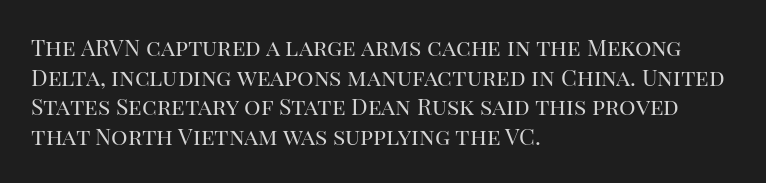
{"italic": "no", "bold": "no", "underline": "no", "align": "left", "line_spacing": "normal", "line_spacing_ratio": 1.29, "letter_spacing": "normal", "letter_spacing_em": 0.0, "glyph_px": 23}
